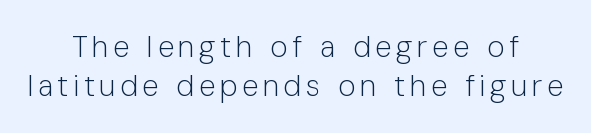
Q: Is the text bold? A: No.
Q: Is the text italic (slanted)? A: No, it is upright.
Q: Is the typeface a serif or a sans-serif typeface? A: Sans-serif.
Q: Is the text underlined? A: No.
Q: How is the paragraph aligned? A: Centered.
Q: Is the spacing between lines tight, normal or loose? A: Normal.
Q: Width (condensed, normal, or wide)? A: Normal.
Q: Stroke contrast? A: Low.
Q: x-height? A: Medium.
Q: Monospaced? A: No.
